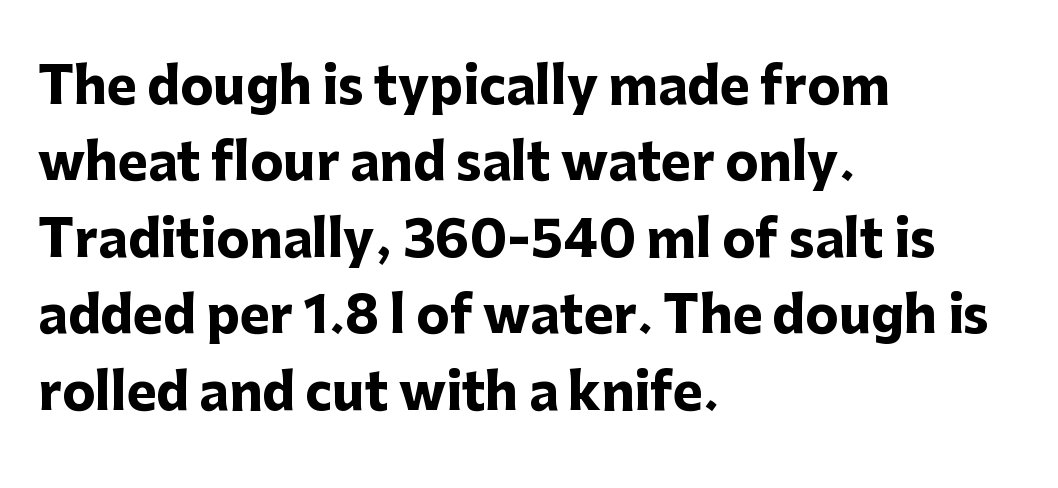
The characters display no serif detailing; their extremities are plain. The letters are bold, with thick, heavy strokes. In CSS terms this would be text-align: left. A typesetter would call this zero additional tracking.
